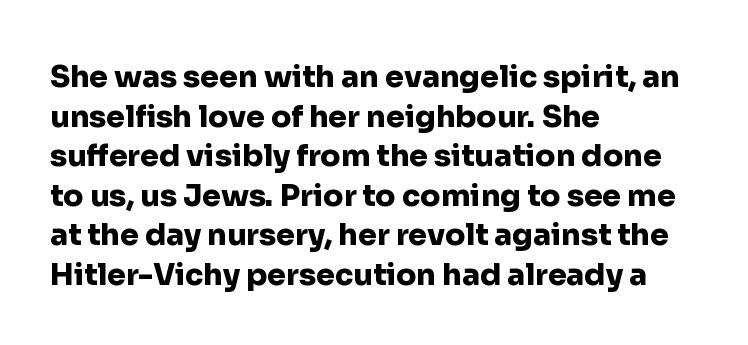
{"serif": "no", "italic": "no", "bold": "yes", "weight": "heavy", "width": "normal", "stroke_contrast": "low", "x_height": "medium", "monospaced": "no", "underline": "no", "align": "left", "line_spacing": "normal", "line_spacing_ratio": 1.32, "letter_spacing": "normal", "letter_spacing_em": 0.0, "glyph_px": 30}
